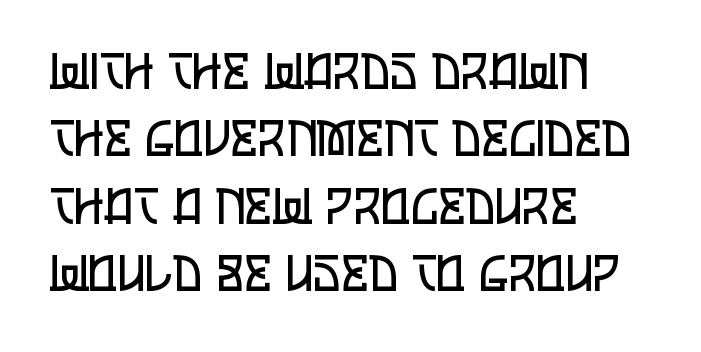
Q: Is the text bold? A: No.
Q: Is the text italic (slanted)? A: No, it is upright.
Q: Is the typeface a serif or a sans-serif typeface? A: Sans-serif.
Q: Is the text underlined? A: No.
Q: How is the paragraph aligned? A: Left-aligned.
Q: Is the spacing between letters normal or unusually wide? A: Normal.
Q: Is the spacing between lines tight, normal or loose? A: Normal.
Q: Width (condensed, normal, or wide)? A: Condensed.
Q: Stroke contrast? A: Low.
Q: x-height? A: Large.
Q: Monospaced? A: No.
